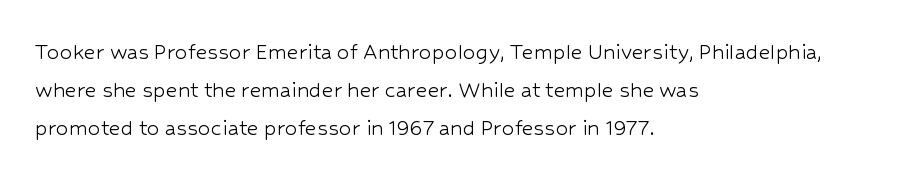
The image shows 25 px text type, upright; set left-aligned, normal line spacing (1.53x), normal letter spacing, not underlined.
